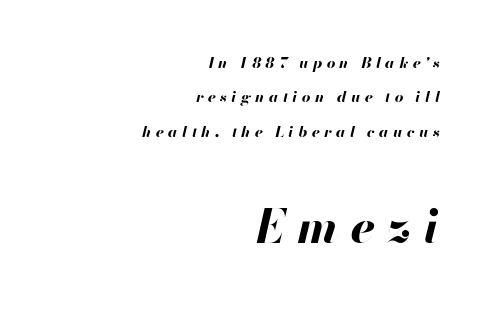
Right-aligned paragraph, ragged on the left. Set as a true bold cut, around the 700 mark. In terms of leading, this rendering errs on the spacious side. The passage shown is not underscored anywhere. Observe the wide spacing: letters keep a clear distance from each other.
